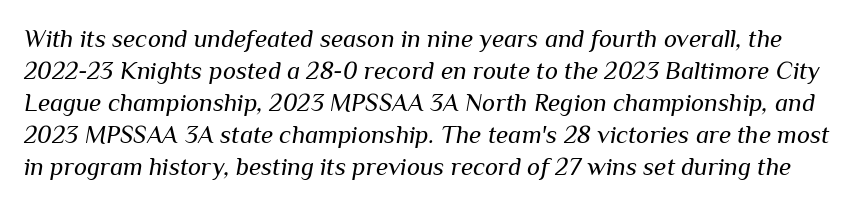
{"italic": "yes", "lean": "right", "slant_degrees": 10, "bold": "no", "underline": "no", "line_spacing": "normal", "line_spacing_ratio": 1.28, "letter_spacing": "normal", "letter_spacing_em": 0.0, "glyph_px": 25}
